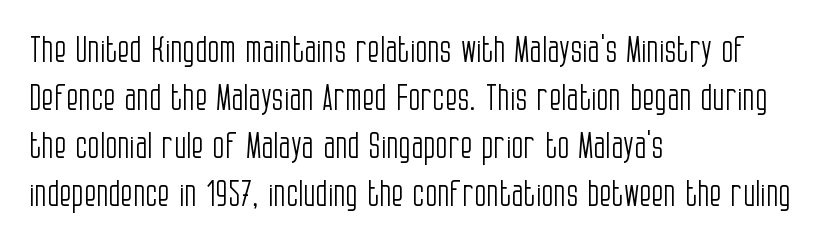
Q: Is the text bold? A: No.
Q: Is the text italic (slanted)? A: No, it is upright.
Q: Is the typeface a serif or a sans-serif typeface? A: Sans-serif.
Q: Is the text underlined? A: No.
Q: How is the paragraph aligned? A: Left-aligned.
Q: Is the spacing between letters normal or unusually wide? A: Normal.
Q: Is the spacing between lines tight, normal or loose? A: Normal.
Q: Width (condensed, normal, or wide)? A: Condensed.
Q: Stroke contrast? A: Low.
Q: x-height? A: Large.
Q: Monospaced? A: No.
